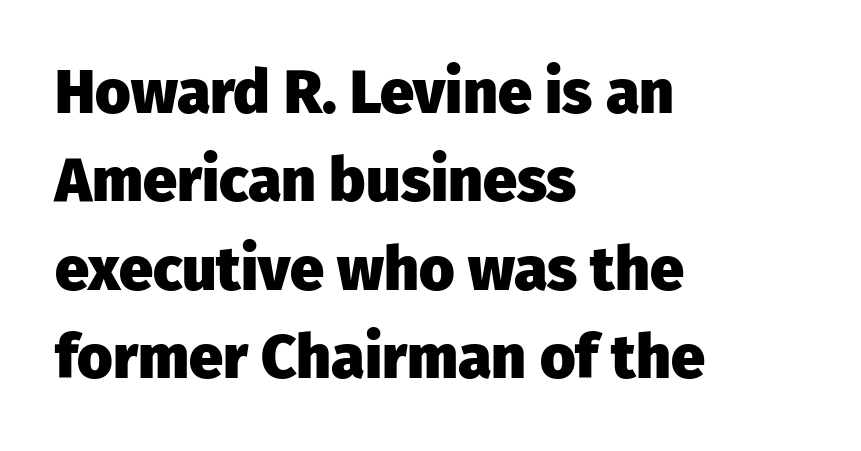
{"serif": "no", "italic": "no", "bold": "yes", "weight": "heavy", "width": "normal", "stroke_contrast": "low", "x_height": "medium", "monospaced": "no", "underline": "no", "align": "left", "line_spacing": "normal", "line_spacing_ratio": 1.45, "letter_spacing": "normal", "letter_spacing_em": 0.0, "glyph_px": 61}
